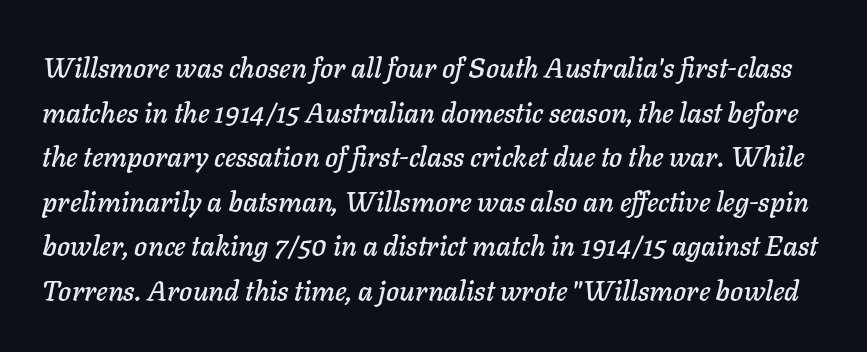
{"italic": "yes", "lean": "right", "slant_degrees": 11, "width": "normal", "stroke_contrast": "low", "x_height": "medium", "monospaced": "no", "underline": "no", "line_spacing": "normal", "line_spacing_ratio": 1.59, "letter_spacing": "normal", "letter_spacing_em": 0.0, "glyph_px": 28}
